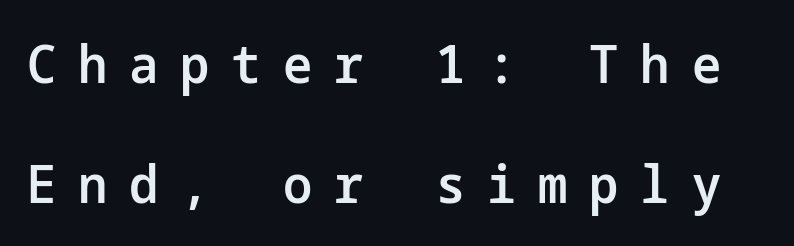
Q: Is the text bold? A: Semi-bold.
Q: Is the text italic (slanted)? A: No, it is upright.
Q: Is the typeface a serif or a sans-serif typeface? A: Sans-serif.
Q: Is the text underlined? A: No.
Q: Is the spacing between letters normal or unusually wide? A: Unusually wide.
Q: Is the spacing between lines tight, normal or loose? A: Loose.
Q: Width (condensed, normal, or wide)? A: Normal.
Q: Stroke contrast? A: Low.
Q: x-height? A: Medium.
